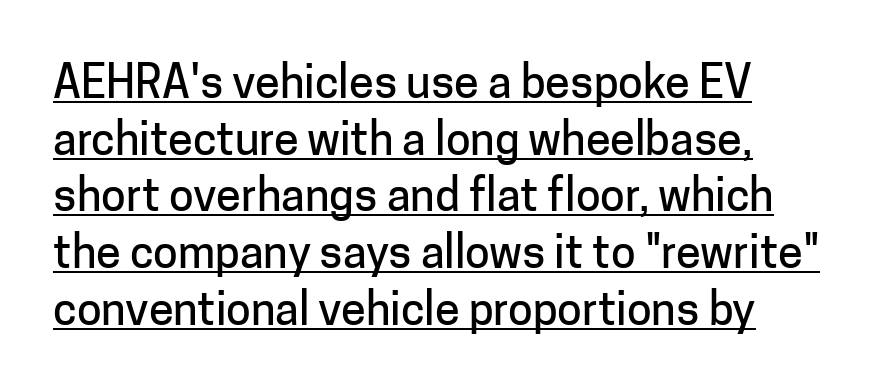
Q: Is the text italic (slanted)? A: No, it is upright.
Q: Is the typeface a serif or a sans-serif typeface? A: Sans-serif.
Q: Is the text underlined? A: Yes.
Q: Is the spacing between letters normal or unusually wide? A: Normal.
Q: Is the spacing between lines tight, normal or loose? A: Normal.
Q: Width (condensed, normal, or wide)? A: Normal.
Q: Stroke contrast? A: Low.
Q: x-height? A: Medium.
Q: Monospaced? A: No.
